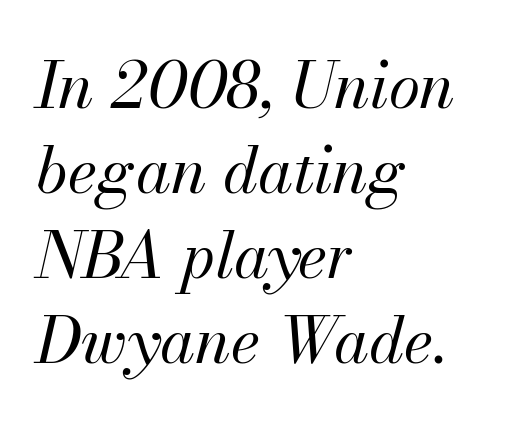
Nobody touched the tracking dial on this one. Each stroke keeps to a modest, everyday thickness or less. The rag falls on the right side of this text block. These lines are rendered in a variable-pitch font.
